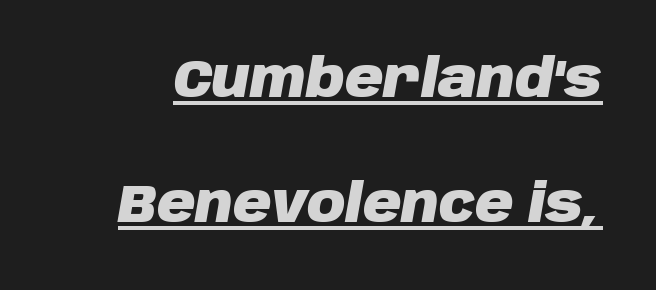
The passage shown is underscored from start to finish. Weight check: bold — yes, fully. No extra tracking has been applied to these lines. Do the characters align in a grid? No, the font is proportional. Rows of type keep a wide berth in the vertical direction.
